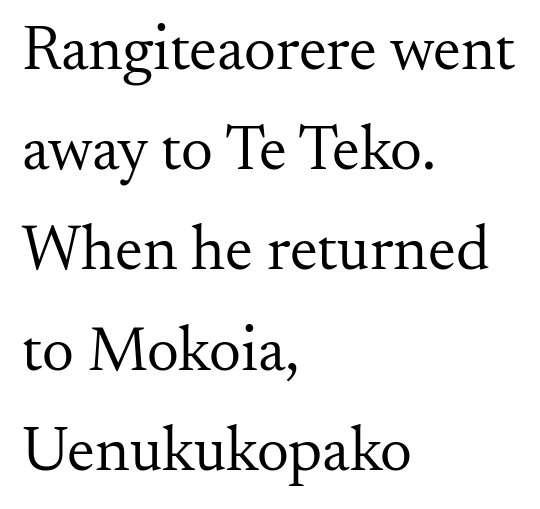
{"serif": "yes", "italic": "no", "bold": "no", "weight": "regular", "width": "normal", "stroke_contrast": "medium", "x_height": "small", "monospaced": "no", "underline": "no", "align": "left", "line_spacing": "normal", "line_spacing_ratio": 1.59, "letter_spacing": "normal", "letter_spacing_em": 0.0, "glyph_px": 63}
